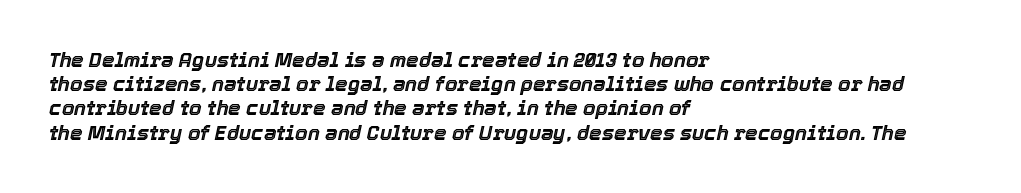
Short note: letters normally spaced. Line starts are locked; line ends wander. These lines were composed using italics. Lines of text with bare space underneath.
